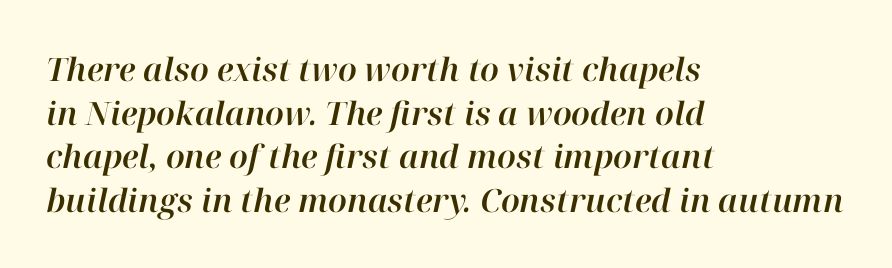
Q: Is the text italic (slanted)? A: Yes, it leans right by about 12 degrees.
Q: Is the text underlined? A: No.
Q: How is the paragraph aligned? A: Left-aligned.
Q: Is the spacing between letters normal or unusually wide? A: Normal.
Q: Is the spacing between lines tight, normal or loose? A: Normal.
Q: Width (condensed, normal, or wide)? A: Normal.
Q: Stroke contrast? A: High.
Q: x-height? A: Medium.
Q: Monospaced? A: No.
